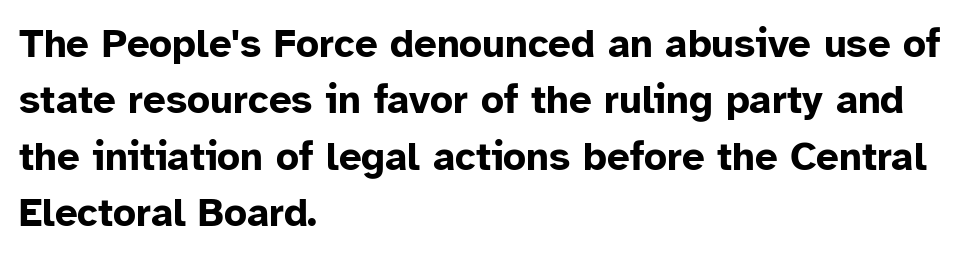
The rendering uses natural spacing where letterforms have individual widths. How heavy is the stroke? Heavy — this is a bold. The baseline area is clear. Normally led — the rows are evenly, conventionally spaced. Observe the ordinary spacing: letters are neighbours, not strangers.
